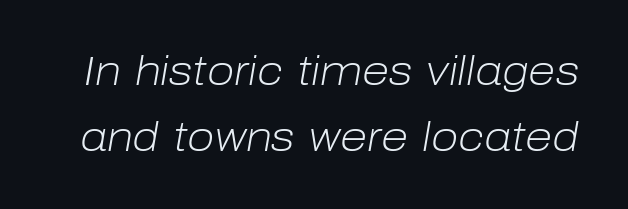
The image shows 40 px light type, italic (leaning right); set normal line spacing (1.64x), normal letter spacing, not underlined; low stroke contrast and a medium x-height.
